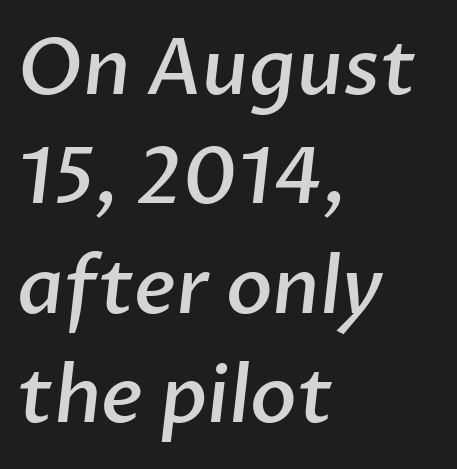
Q: Is the text bold? A: Semi-bold.
Q: Is the typeface a serif or a sans-serif typeface? A: Sans-serif.
Q: Is the text underlined? A: No.
Q: How is the paragraph aligned? A: Left-aligned.
Q: Is the spacing between letters normal or unusually wide? A: Normal.
Q: Is the spacing between lines tight, normal or loose? A: Normal.
Q: Width (condensed, normal, or wide)? A: Normal.
Q: Stroke contrast? A: Low.
Q: x-height? A: Medium.
Q: Monospaced? A: No.
